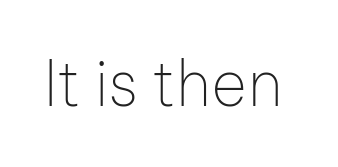
Letterform terminals end flat and unadorned throughout the passage. Descender tails drop into unmarked territory. The strokes carry an ordinary text weight at most. When letters stand straight like this, we call the style roman or upright. Standard letterfit; no display-style spreading of the glyphs.
